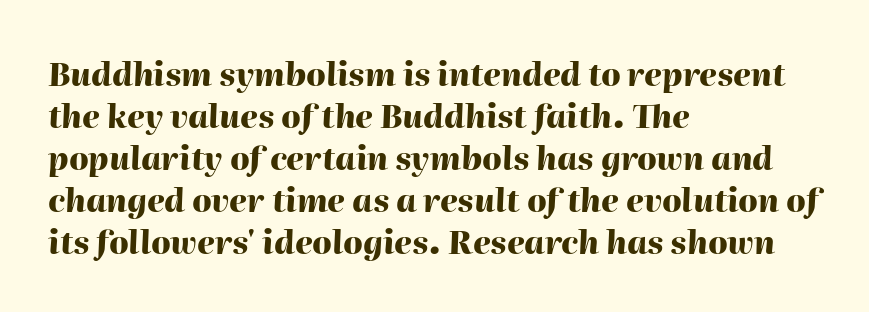
The image shows 32 px heavy type, italic (leaning right); set left-aligned, normal line spacing (1.31x), normal letter spacing, not underlined; high stroke contrast and a medium x-height.
